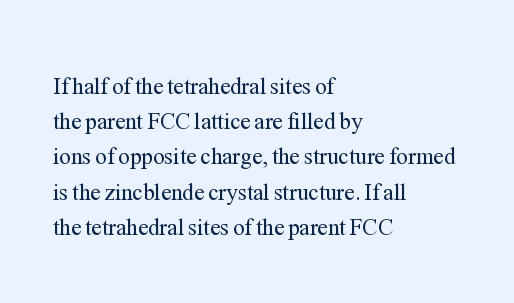
The image shows 23 px text type, upright; set left-aligned, normal line spacing (1.53x), normal letter spacing, not underlined.
